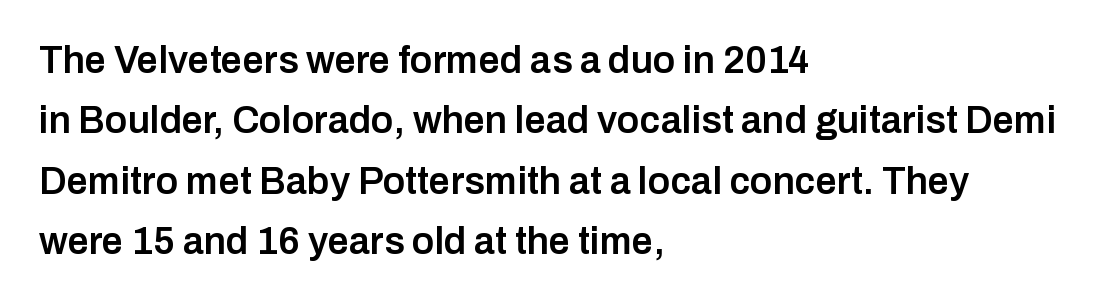
A typesetter would label this face a sans. Italic: no, the glyphs are upright roman. A classic flush-left, rag-right setting is used for this passage. You could not count columns in this text — the font is proportionally spaced. What stands out about the letter spacing? Nothing — it is the standard amount.
